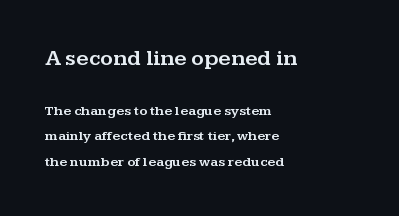
The image shows 22 px text type, upright; set left-aligned, line spacing 1.8x, normal letter spacing, not underlined; the first (top) block is 1.57x larger.
